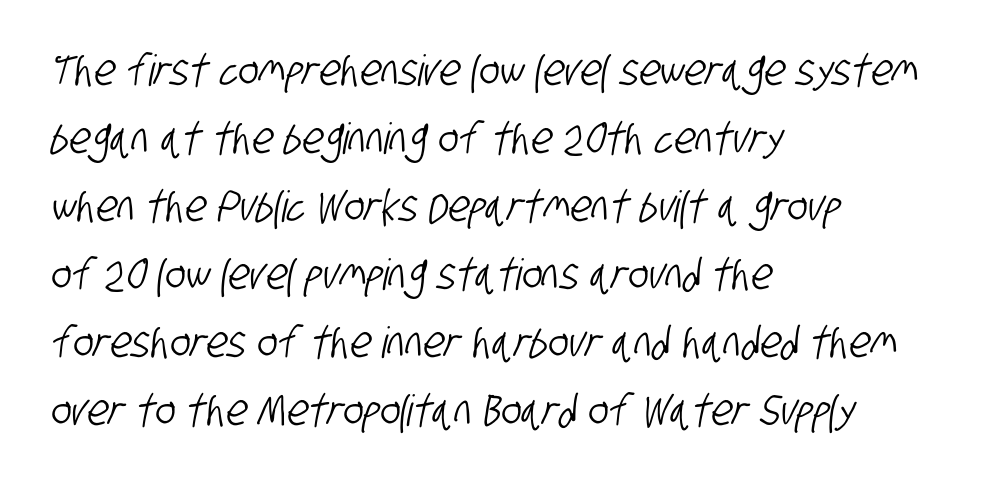
Q: Is the typeface a serif or a sans-serif typeface? A: Sans-serif.
Q: Is the text underlined? A: No.
Q: How is the paragraph aligned? A: Left-aligned.
Q: Is the spacing between letters normal or unusually wide? A: Normal.
Q: Is the spacing between lines tight, normal or loose? A: Normal.
Q: Width (condensed, normal, or wide)? A: Condensed.
Q: Stroke contrast? A: Low.
Q: x-height? A: Large.
Q: Monospaced? A: No.
